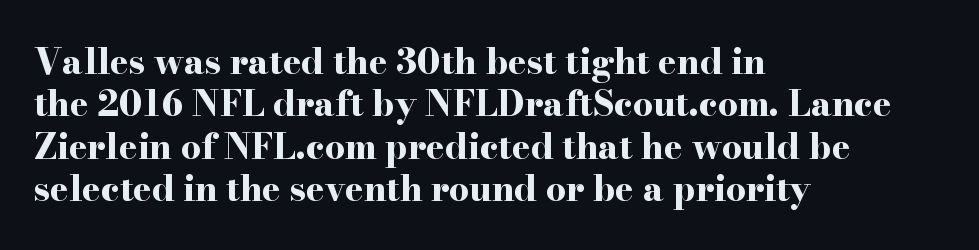
Q: Is the text bold? A: Yes.
Q: Is the text italic (slanted)? A: No, it is upright.
Q: Is the typeface a serif or a sans-serif typeface? A: Serif.
Q: Is the text underlined? A: No.
Q: How is the paragraph aligned? A: Left-aligned.
Q: Is the spacing between letters normal or unusually wide? A: Normal.
Q: Width (condensed, normal, or wide)? A: Wide.
Q: Stroke contrast? A: High.
Q: x-height? A: Small.
Q: Monospaced? A: No.
